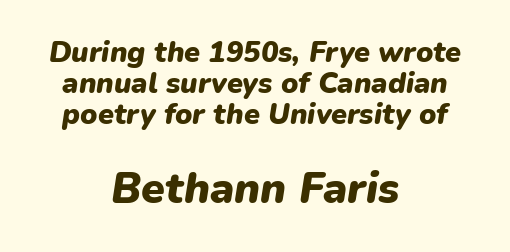
The image shows 43 px heavy type, italic (leaning right); set centered, tight line spacing (1.07x), normal letter spacing, not underlined; the second (bottom) block is 1.48x larger; low stroke contrast and a medium x-height.
